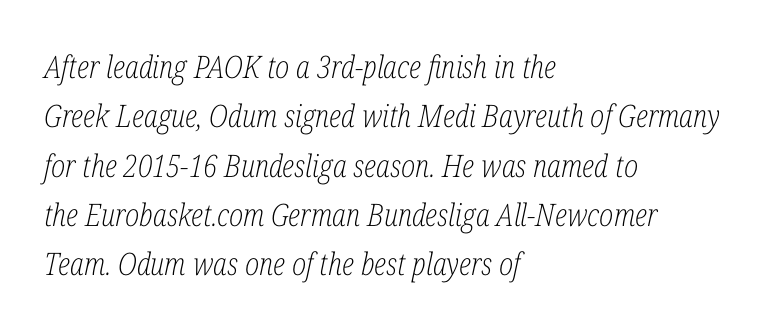
{"serif": "yes", "italic": "yes", "lean": "right", "slant_degrees": 12, "bold": "no", "weight": "light", "width": "condensed", "stroke_contrast": "low", "x_height": "medium", "monospaced": "no", "underline": "no", "align": "left", "line_spacing": "normal", "line_spacing_ratio": 1.59, "letter_spacing": "normal", "letter_spacing_em": 0.0, "glyph_px": 31}
